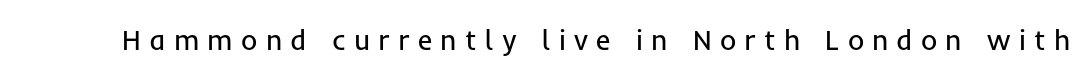
Q: Is the text bold? A: No.
Q: Is the text italic (slanted)? A: No, it is upright.
Q: Is the typeface a serif or a sans-serif typeface? A: Sans-serif.
Q: Is the text underlined? A: No.
Q: Is the spacing between letters normal or unusually wide? A: Unusually wide.
Q: Width (condensed, normal, or wide)? A: Normal.
Q: Stroke contrast? A: Low.
Q: x-height? A: Medium.
Q: Monospaced? A: No.
